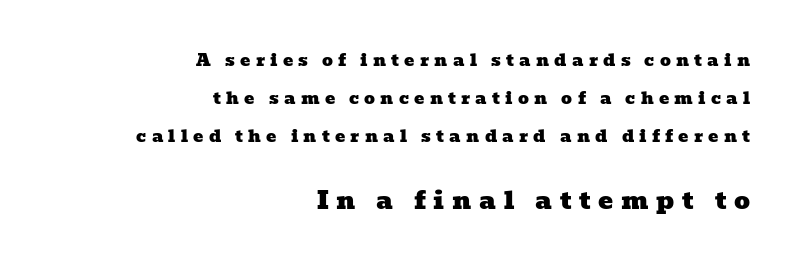
Q: Is the text underlined? A: No.
Q: How is the paragraph aligned? A: Right-aligned.
Q: Is the spacing between letters normal or unusually wide? A: Unusually wide.
Q: Is the spacing between lines tight, normal or loose? A: Loose.
Q: Which block of text is set in a larger size, the first (top) or the second (bottom)? A: The second (bottom) one.
